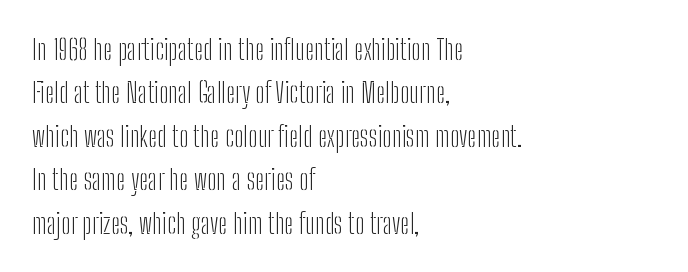
How would I describe the line gaps? Plain and ordinary. This is the regular roman posture of the typeface. All the whitespace from short lines collects on the right. Quick note: underline off. Serifs: no, the terminals of the letterforms are clean.
